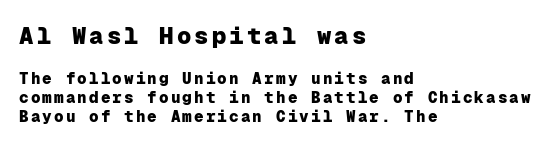
The image shows 24 px bold type, upright; set left-aligned, line spacing 1.19x, not underlined; the first (top) block is 1.5x larger.
